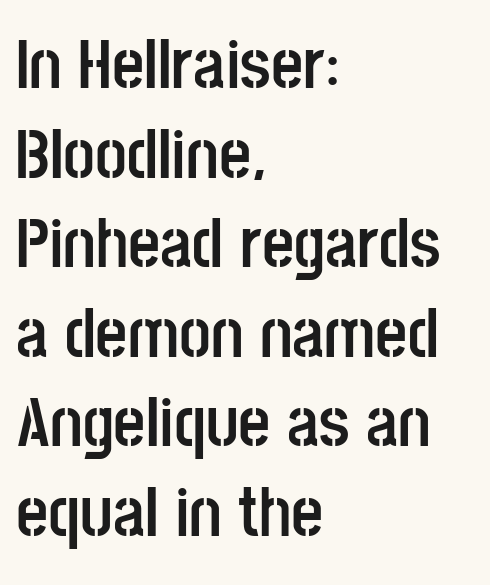
Q: Is the text bold? A: Yes.
Q: Is the text italic (slanted)? A: No, it is upright.
Q: Is the typeface a serif or a sans-serif typeface? A: Sans-serif.
Q: Is the text underlined? A: No.
Q: How is the paragraph aligned? A: Left-aligned.
Q: Is the spacing between letters normal or unusually wide? A: Normal.
Q: Is the spacing between lines tight, normal or loose? A: Normal.
Q: Width (condensed, normal, or wide)? A: Condensed.
Q: Stroke contrast? A: Low.
Q: x-height? A: Large.
Q: Monospaced? A: No.
